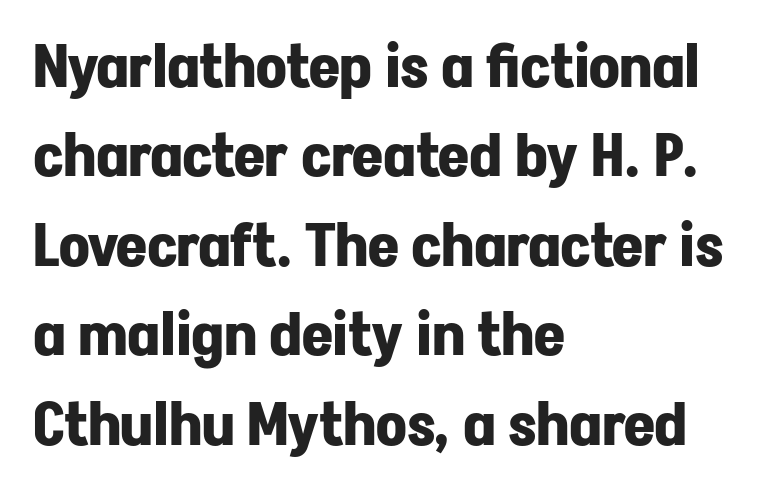
Q: Is the text bold? A: Yes.
Q: Is the text italic (slanted)? A: No, it is upright.
Q: Is the typeface a serif or a sans-serif typeface? A: Sans-serif.
Q: Is the text underlined? A: No.
Q: How is the paragraph aligned? A: Left-aligned.
Q: Is the spacing between letters normal or unusually wide? A: Normal.
Q: Is the spacing between lines tight, normal or loose? A: Normal.
Q: Width (condensed, normal, or wide)? A: Normal.
Q: Stroke contrast? A: Low.
Q: x-height? A: Medium.
Q: Monospaced? A: No.
